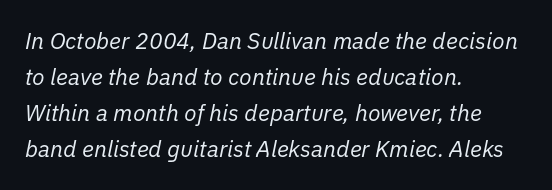
Students, note that the glyphs here touch the page at normal intervals. The gap between lines stays unmarked. The face used here has a pronounced slope to its letters. These lines sit exactly where default settings would place them. The weight tops out at a normal text grade.
